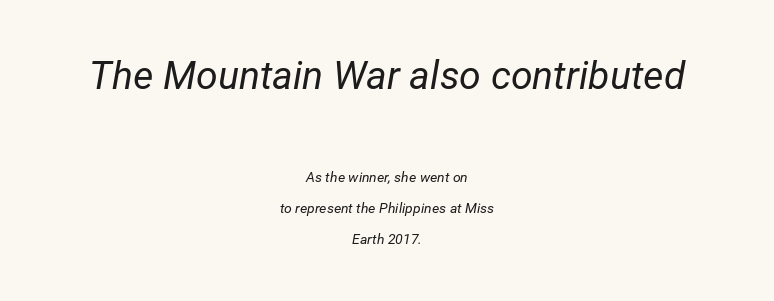
Q: Is the text bold? A: No.
Q: Is the text italic (slanted)? A: Yes, it leans right by about 12 degrees.
Q: Is the text underlined? A: No.
Q: How is the paragraph aligned? A: Centered.
Q: Is the spacing between letters normal or unusually wide? A: Normal.
Q: Is the spacing between lines tight, normal or loose? A: Loose.
Q: Which block of text is set in a larger size, the first (top) or the second (bottom)? A: The first (top) one.
Q: Width (condensed, normal, or wide)? A: Normal.
Q: Stroke contrast? A: Low.
Q: x-height? A: Medium.
Q: Monospaced? A: No.
